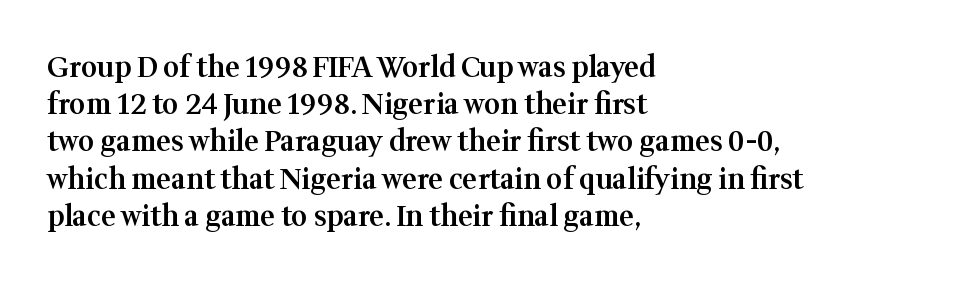
{"serif": "yes", "italic": "no", "bold": "semi", "weight": "semibold", "width": "normal", "stroke_contrast": "medium", "x_height": "medium", "monospaced": "no", "underline": "no", "align": "left", "line_spacing": "normal", "line_spacing_ratio": 1.33, "letter_spacing": "normal", "letter_spacing_em": 0.0, "glyph_px": 28}
